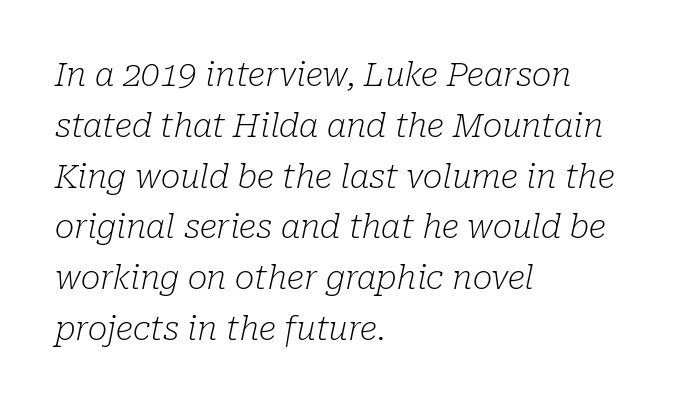
These lines are set flush left with a ragged right edge. Counters stay open thanks to moderate or lighter strokes. Designer's note — italics engaged. Observe the serifs anchoring each vertical stroke in this sample.
